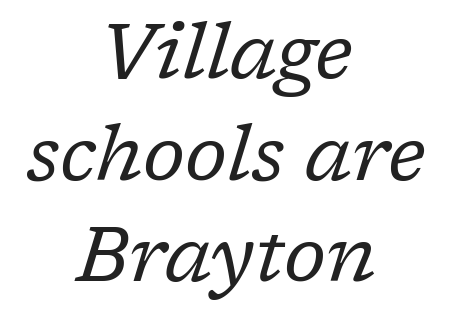
The passage shown is typed in a proportional face where columns would drift. Stems here are at most as thick as an everyday book face. Descenders are the only things crossing below the line. Look at the bottom of the vertical strokes: they flare into serifs here. The type is set solid horizontally, with unmodified tracking.
